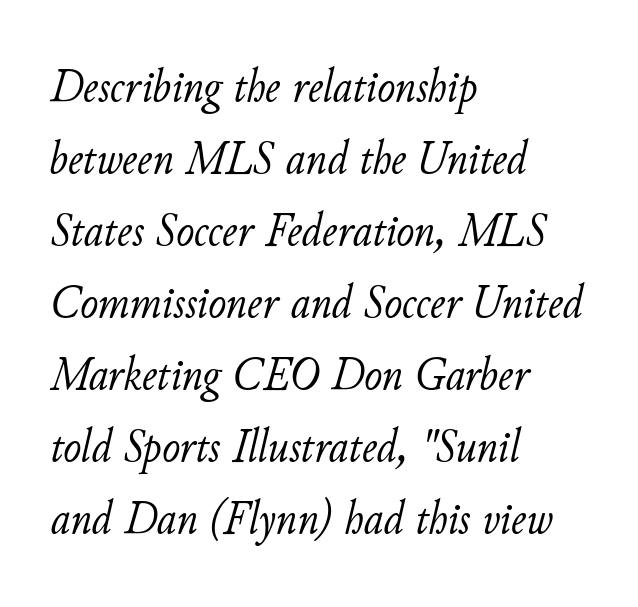
The foot of each line stays bare and open. The passage shown is typed in a proportional face where columns would drift. Nothing unusual about the tracking: characters are spaced as the font intends. Stems and bowls with no extra thickness — not bold. Emphasis-style slanted type is in use.
